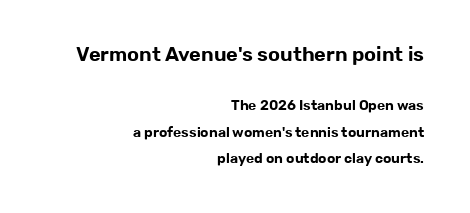
Q: Is the text italic (slanted)? A: No, it is upright.
Q: Is the text underlined? A: No.
Q: How is the paragraph aligned? A: Right-aligned.
Q: Is the spacing between letters normal or unusually wide? A: Normal.
Q: Which block of text is set in a larger size, the first (top) or the second (bottom)? A: The first (top) one.
